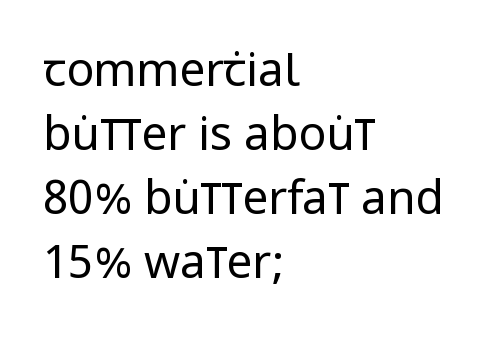
Spacing verdict: proportional, widths tailored to each character. Serif or sans? Sans — the stroke terminals are bare. In CSS terms this would be text-align: left. Students, note that the glyphs here touch the page at normal intervals.
